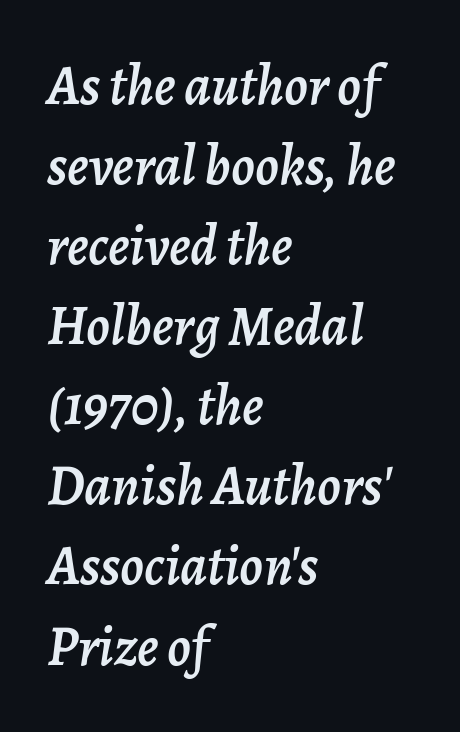
{"italic": "yes", "lean": "right", "slant_degrees": 7, "width": "normal", "stroke_contrast": "low", "x_height": "medium", "monospaced": "no", "underline": "no", "align": "left", "line_spacing": "normal", "line_spacing_ratio": 1.43, "letter_spacing": "normal", "letter_spacing_em": 0.0, "glyph_px": 56}
